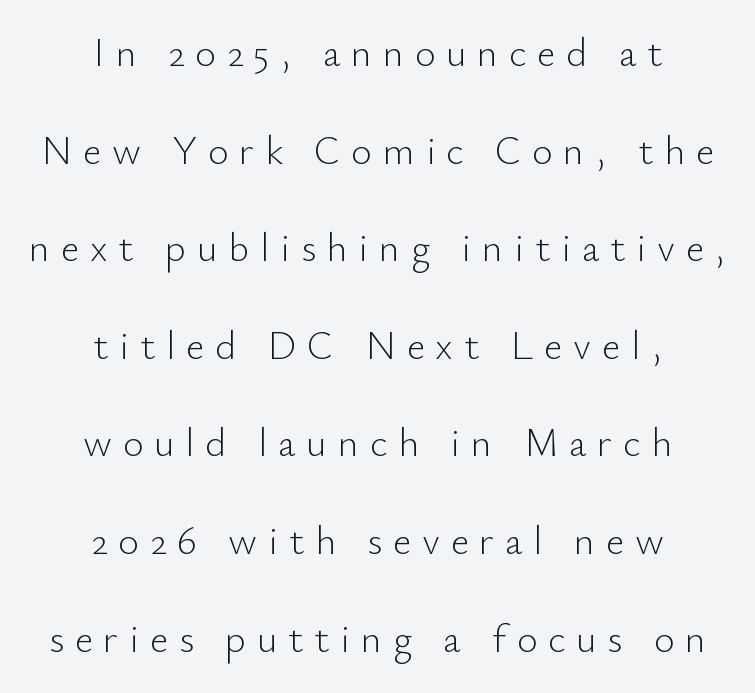
{"serif": "no", "italic": "no", "bold": "no", "weight": "light", "width": "normal", "stroke_contrast": "low", "x_height": "small", "monospaced": "no", "underline": "no", "align": "center", "line_spacing": "loose", "line_spacing_ratio": 2.44, "letter_spacing": "wide", "letter_spacing_em": 0.27, "glyph_px": 40}
